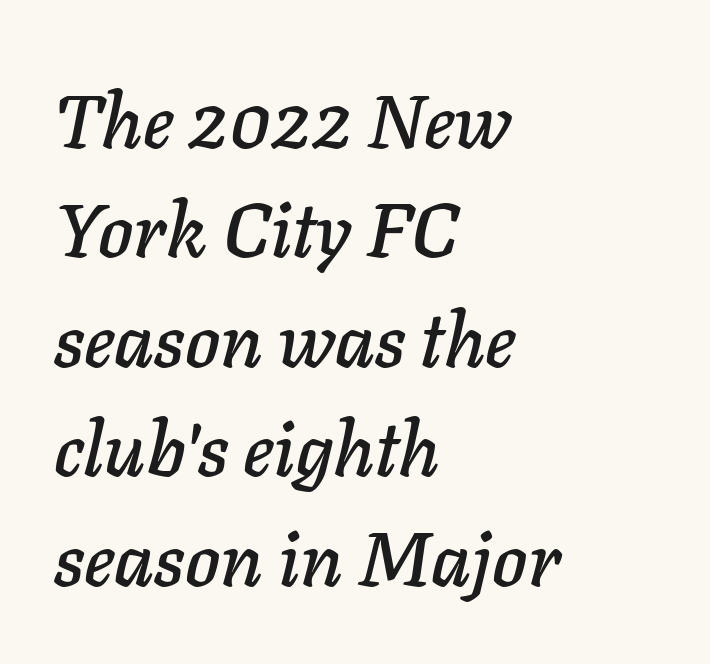
The image shows 75 px text type, italic (leaning right); set left-aligned, normal line spacing (1.46x), normal letter spacing, not underlined; low stroke contrast and a medium x-height.
